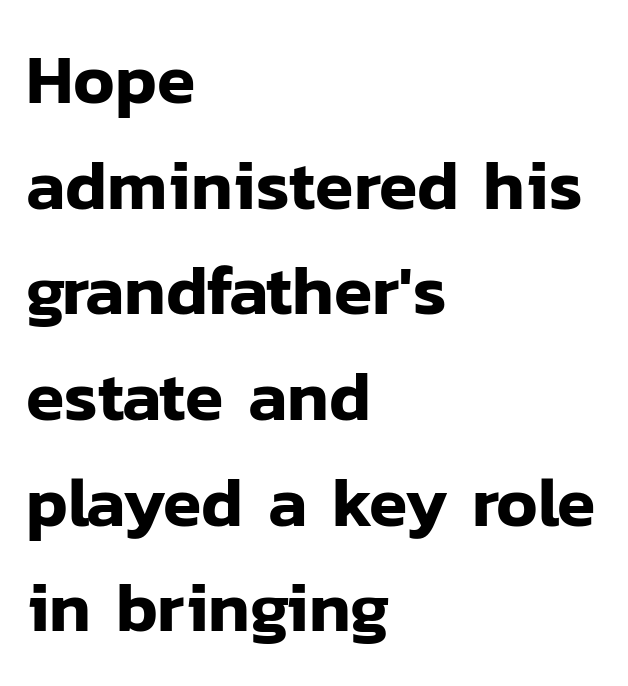
Q: Is the text italic (slanted)? A: No, it is upright.
Q: Is the typeface a serif or a sans-serif typeface? A: Sans-serif.
Q: Is the text underlined? A: No.
Q: How is the paragraph aligned? A: Left-aligned.
Q: Is the spacing between letters normal or unusually wide? A: Normal.
Q: Is the spacing between lines tight, normal or loose? A: Normal.
Q: Width (condensed, normal, or wide)? A: Normal.
Q: Stroke contrast? A: Low.
Q: x-height? A: Medium.
Q: Monospaced? A: No.
